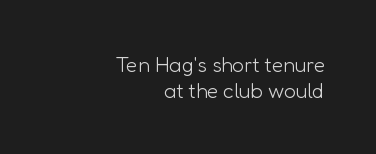
The image shows 21 px text type, upright; set right-aligned, line spacing 1.23x, normal letter spacing, not underlined.
